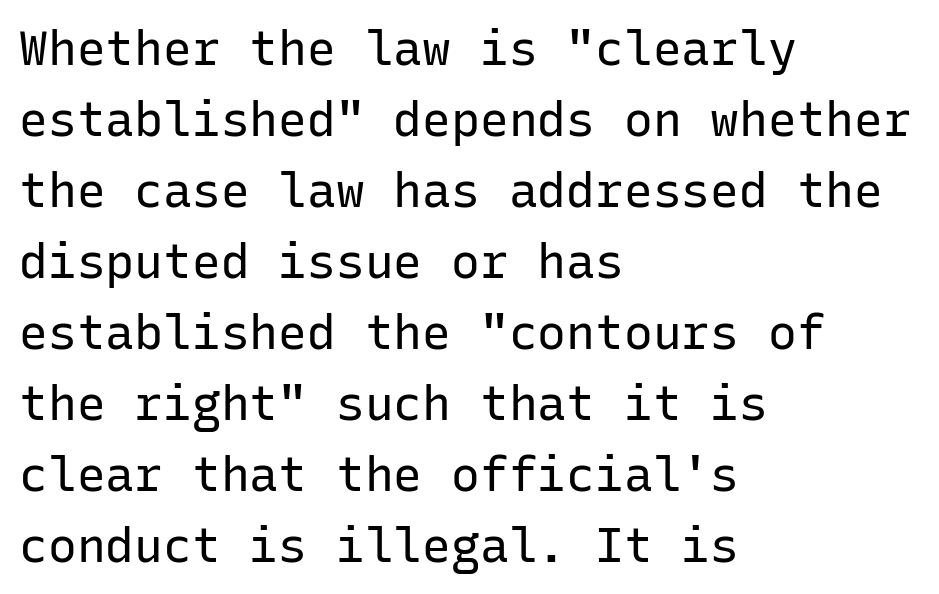
{"serif": "no", "italic": "no", "bold": "no", "weight": "regular", "width": "normal", "stroke_contrast": "low", "x_height": "medium", "monospaced": "yes", "underline": "no", "align": "left", "line_spacing": "normal", "line_spacing_ratio": 1.48, "letter_spacing": "normal", "letter_spacing_em": 0.0, "glyph_px": 48}
